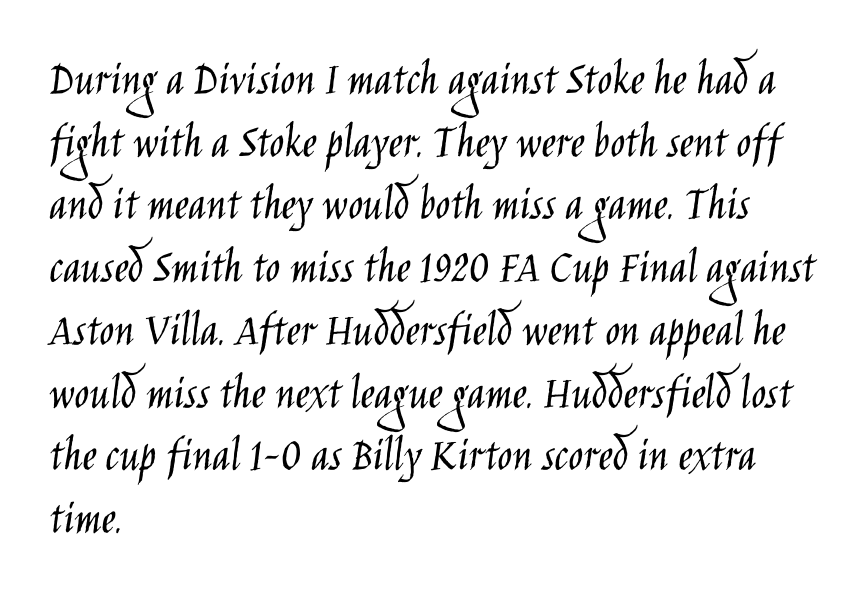
{"serif": "no", "bold": "no", "weight": "light", "width": "condensed", "stroke_contrast": "low", "x_height": "large", "monospaced": "no", "underline": "no", "align": "left", "line_spacing": "normal", "line_spacing_ratio": 1.28, "letter_spacing": "normal", "letter_spacing_em": 0.0, "glyph_px": 49}
